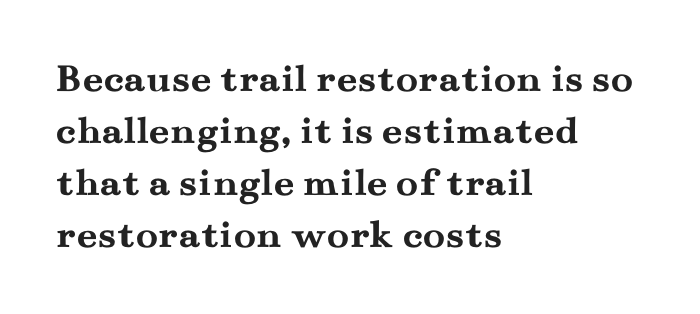
Tall strokes in this sample are plumb rather than angled. Check under the words: just untouched page. A typesetter would call this leading conventional body-copy spacing. Caption: standard tracking, unaltered. Short and long lines alike share a common starting point at left. The type family on display is of the serif kind.
